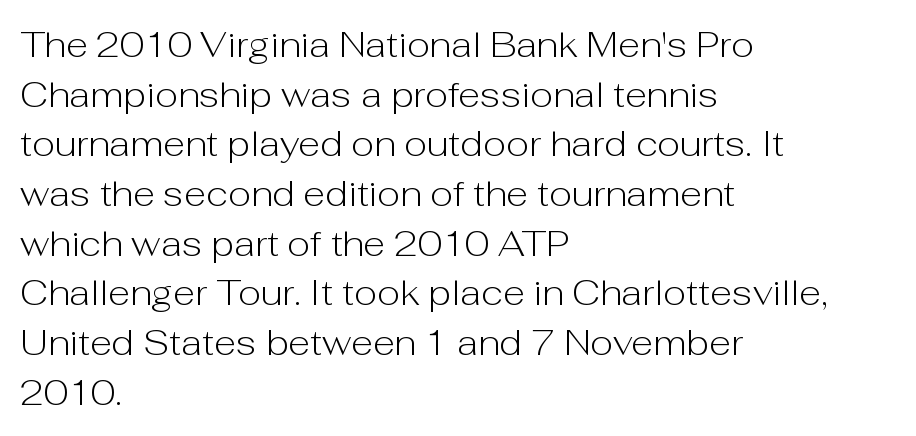
The image shows 36 px light sans-serif type, upright; set left-aligned, normal line spacing (1.38x), normal letter spacing, not underlined; low stroke contrast and a medium x-height.
